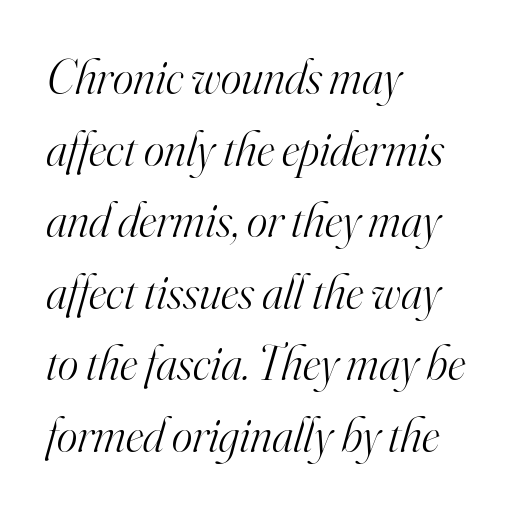
The image shows 49 px light serif type, italic (leaning right); set left-aligned, normal line spacing (1.46x), normal letter spacing, not underlined; high stroke contrast and a small x-height.
